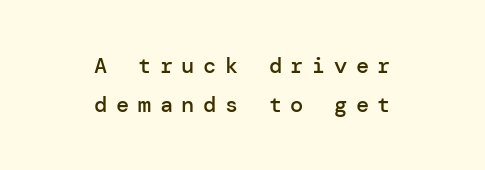
Q: Is the text bold? A: Semi-bold.
Q: Is the text italic (slanted)? A: No, it is upright.
Q: Is the text underlined? A: No.
Q: How is the paragraph aligned? A: Centered.
Q: Is the spacing between letters normal or unusually wide? A: Unusually wide.
